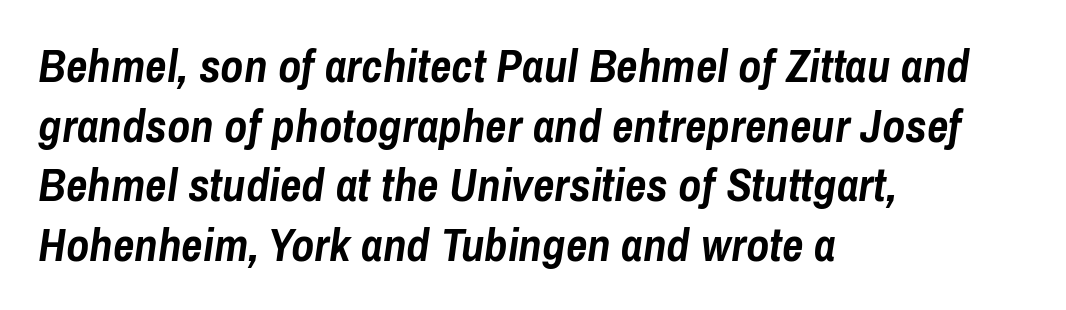
Q: Is the text bold? A: Yes.
Q: Is the text italic (slanted)? A: Yes, it leans right by about 8 degrees.
Q: Is the text underlined? A: No.
Q: How is the paragraph aligned? A: Left-aligned.
Q: Is the spacing between letters normal or unusually wide? A: Normal.
Q: Is the spacing between lines tight, normal or loose? A: Normal.
Q: Width (condensed, normal, or wide)? A: Condensed.
Q: Stroke contrast? A: Low.
Q: x-height? A: Medium.
Q: Monospaced? A: No.
